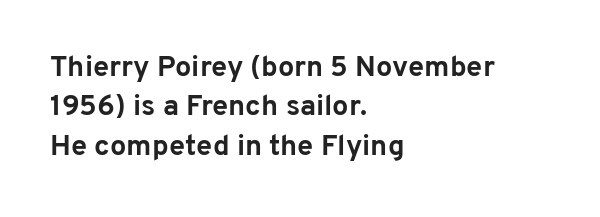
{"serif": "no", "italic": "no", "bold": "yes", "weight": "bold", "width": "normal", "stroke_contrast": "low", "x_height": "medium", "monospaced": "no", "underline": "no", "align": "left", "line_spacing": "normal", "line_spacing_ratio": 1.36, "letter_spacing": "normal", "letter_spacing_em": 0.0, "glyph_px": 29}
